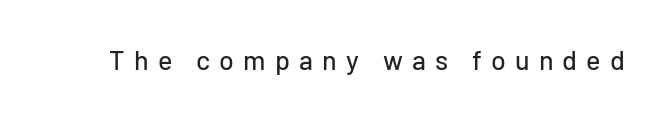
The image shows 27 px text type, upright; set unusually wide letter spacing (+0.34 em), not underlined.
